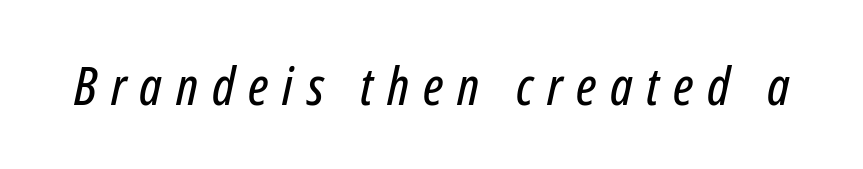
{"italic": "yes", "lean": "right", "slant_degrees": 12, "width": "condensed", "stroke_contrast": "low", "x_height": "medium", "monospaced": "no", "underline": "no", "letter_spacing": "wide", "letter_spacing_em": 0.26, "glyph_px": 53}
